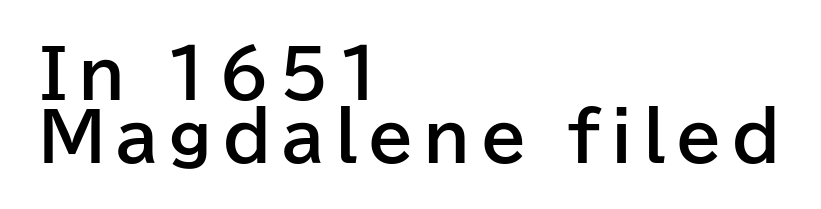
The image shows 66 px bold sans-serif type, upright; set left-aligned, tight line spacing (0.96x), not underlined; low stroke contrast and a medium x-height.
